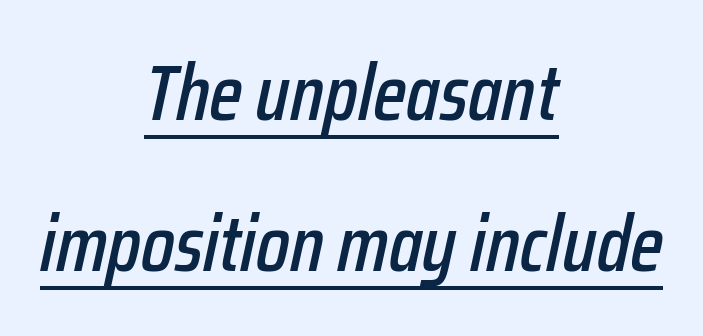
Q: Is the text italic (slanted)? A: Yes, it leans right by about 12 degrees.
Q: Is the text underlined? A: Yes.
Q: How is the paragraph aligned? A: Centered.
Q: Is the spacing between letters normal or unusually wide? A: Normal.
Q: Is the spacing between lines tight, normal or loose? A: Loose.
Q: Width (condensed, normal, or wide)? A: Condensed.
Q: Stroke contrast? A: Low.
Q: x-height? A: Medium.
Q: Monospaced? A: No.
